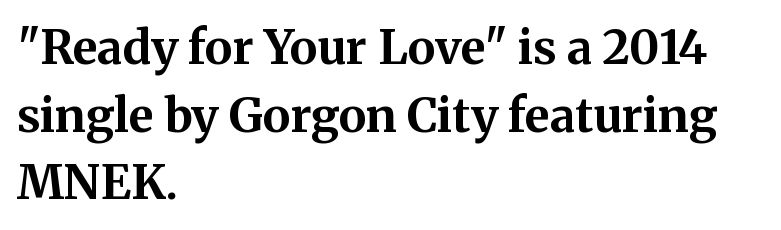
This rendering employs a face with finishing strokes, i.e., a serif. Underlining? Definitely not there. You'd pick this weight for a headline — it's a proper bold. Notice how the stems are strictly vertical — no italics here. Notice how descenders clear the ascenders below comfortably — that's standard leading.
